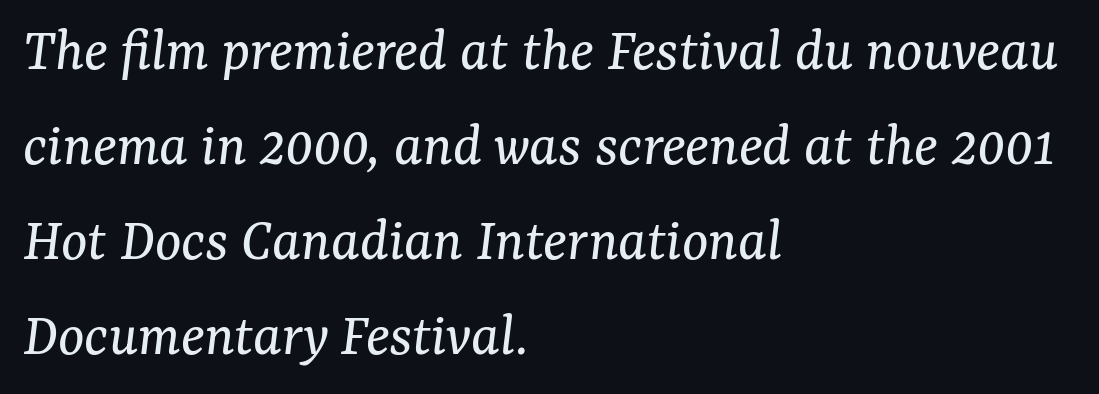
Q: Is the text bold? A: No.
Q: Is the text italic (slanted)? A: Yes, it leans right by about 7 degrees.
Q: Is the typeface a serif or a sans-serif typeface? A: Serif.
Q: Is the text underlined? A: No.
Q: How is the paragraph aligned? A: Left-aligned.
Q: Is the spacing between letters normal or unusually wide? A: Normal.
Q: Is the spacing between lines tight, normal or loose? A: Normal.
Q: Width (condensed, normal, or wide)? A: Normal.
Q: Stroke contrast? A: Medium.
Q: x-height? A: Medium.
Q: Monospaced? A: No.
